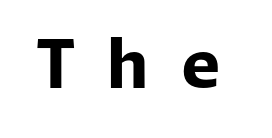
Unmarked baselines from the first word to the last. Grotesque or geometric, the face here clearly has no serifs. What stands out about the letter spacing? Its width — letters are far apart. Italic: no, the glyphs are upright roman.
